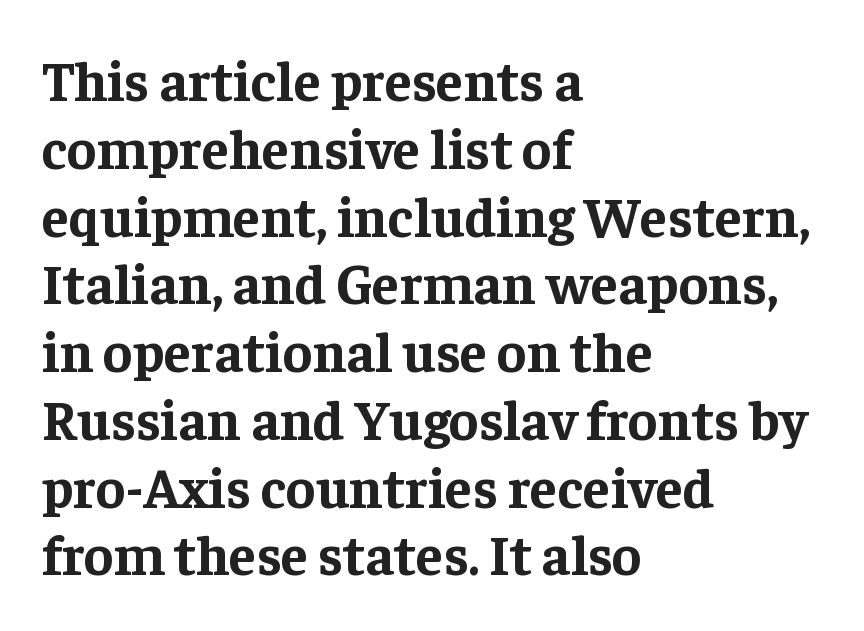
Q: Is the text bold? A: Yes.
Q: Is the text italic (slanted)? A: No, it is upright.
Q: Is the typeface a serif or a sans-serif typeface? A: Serif.
Q: Is the text underlined? A: No.
Q: How is the paragraph aligned? A: Left-aligned.
Q: Is the spacing between letters normal or unusually wide? A: Normal.
Q: Width (condensed, normal, or wide)? A: Normal.
Q: Stroke contrast? A: Low.
Q: x-height? A: Medium.
Q: Monospaced? A: No.
